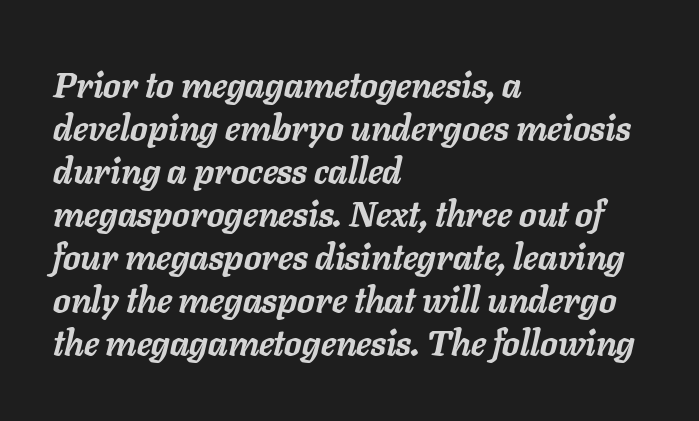
Q: Is the text bold? A: Yes.
Q: Is the text italic (slanted)? A: Yes, it leans right by about 11 degrees.
Q: Is the text underlined? A: No.
Q: How is the paragraph aligned? A: Left-aligned.
Q: Is the spacing between letters normal or unusually wide? A: Normal.
Q: Width (condensed, normal, or wide)? A: Normal.
Q: Stroke contrast? A: Low.
Q: x-height? A: Medium.
Q: Monospaced? A: No.
